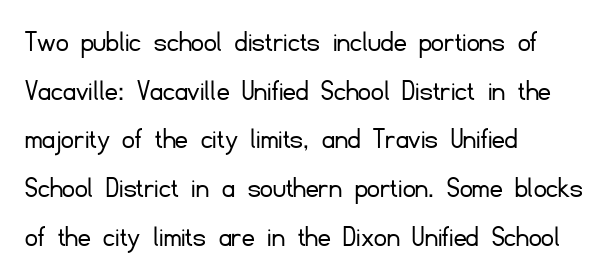
{"serif": "no", "italic": "no", "bold": "no", "weight": "light", "width": "normal", "stroke_contrast": "low", "x_height": "small", "monospaced": "no", "underline": "no", "align": "left", "line_spacing": "normal", "line_spacing_ratio": 1.57, "letter_spacing": "normal", "letter_spacing_em": 0.0, "glyph_px": 31}
